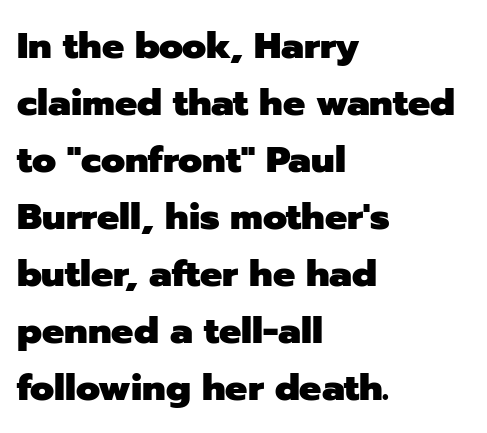
The passage shown is typed in a proportional face where columns would drift. The letterforms sit shoulder to shoulder at normal distance. Quick note: underline off. The text was rendered using a sans face with plain stroke endings.
